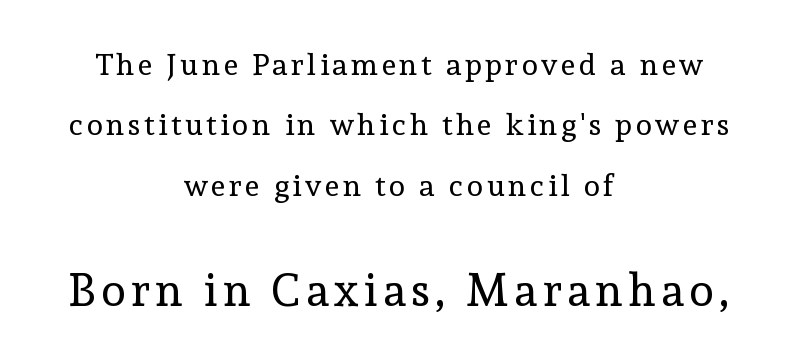
{"serif": "yes", "italic": "no", "bold": "no", "weight": "regular", "width": "normal", "x_height": "medium", "monospaced": "no", "underline": "no", "align": "center", "line_spacing": "loose", "line_spacing_ratio": 2.01, "larger_block": "second", "size_ratio": 1.5, "glyph_px": 45}
